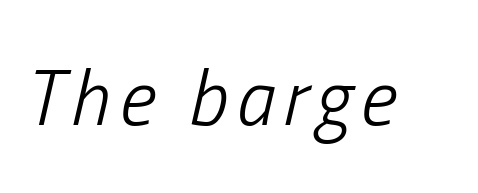
Italic: yes, the glyphs are oblique. Is this a fixed-width face? No — the glyphs have proportional, varying widths. Letters have the restrained weight of plain body copy at most. Descenders are the only things crossing below the line.
